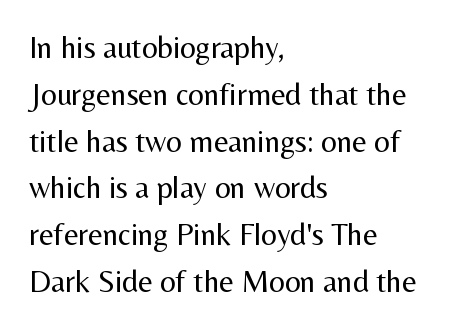
Q: Is the text bold? A: No.
Q: Is the text italic (slanted)? A: No, it is upright.
Q: Is the typeface a serif or a sans-serif typeface? A: Sans-serif.
Q: Is the text underlined? A: No.
Q: How is the paragraph aligned? A: Left-aligned.
Q: Is the spacing between letters normal or unusually wide? A: Normal.
Q: Is the spacing between lines tight, normal or loose? A: Normal.
Q: Width (condensed, normal, or wide)? A: Normal.
Q: Stroke contrast? A: Medium.
Q: x-height? A: Medium.
Q: Monospaced? A: No.
